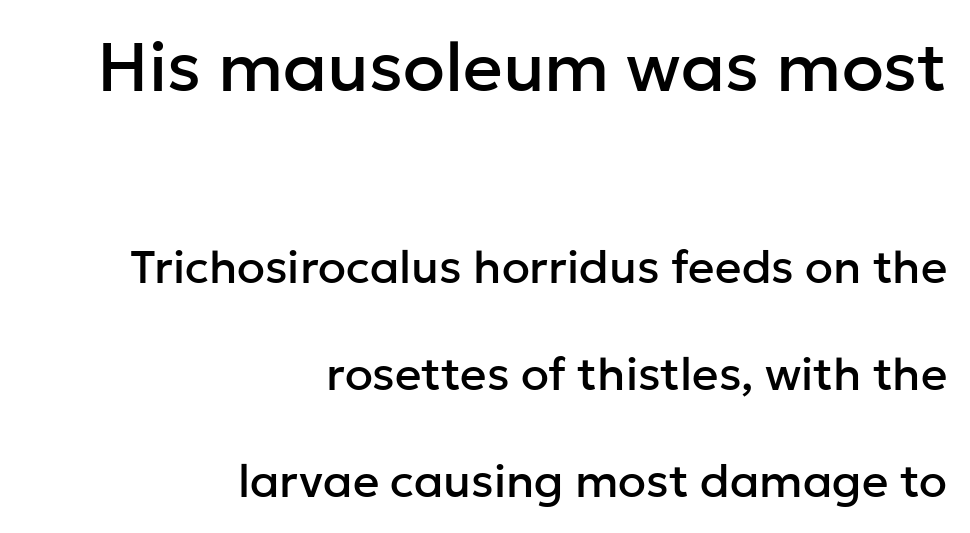
The image shows 69 px sans-serif type, upright; set right-aligned, loose line spacing (2.32x), normal letter spacing, not underlined; the first (top) block is 1.5x larger; low stroke contrast and a medium x-height.
